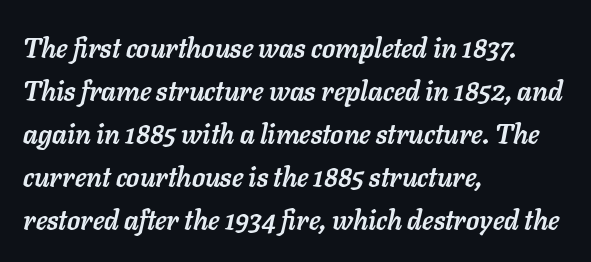
Q: Is the text bold? A: Yes.
Q: Is the text italic (slanted)? A: Yes, it leans right by about 11 degrees.
Q: Is the text underlined? A: No.
Q: How is the paragraph aligned? A: Left-aligned.
Q: Is the spacing between letters normal or unusually wide? A: Normal.
Q: Is the spacing between lines tight, normal or loose? A: Normal.
